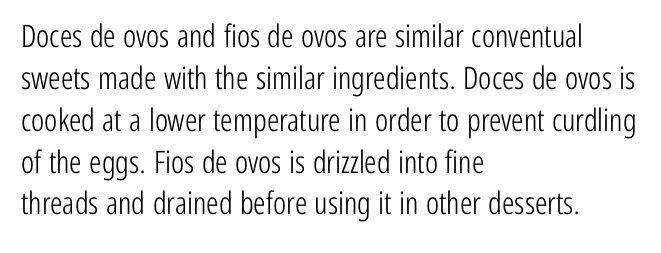
Q: Is the text bold? A: No.
Q: Is the text italic (slanted)? A: No, it is upright.
Q: Is the typeface a serif or a sans-serif typeface? A: Sans-serif.
Q: Is the text underlined? A: No.
Q: How is the paragraph aligned? A: Left-aligned.
Q: Is the spacing between letters normal or unusually wide? A: Normal.
Q: Is the spacing between lines tight, normal or loose? A: Normal.
Q: Width (condensed, normal, or wide)? A: Condensed.
Q: Stroke contrast? A: Low.
Q: x-height? A: Medium.
Q: Monospaced? A: No.
